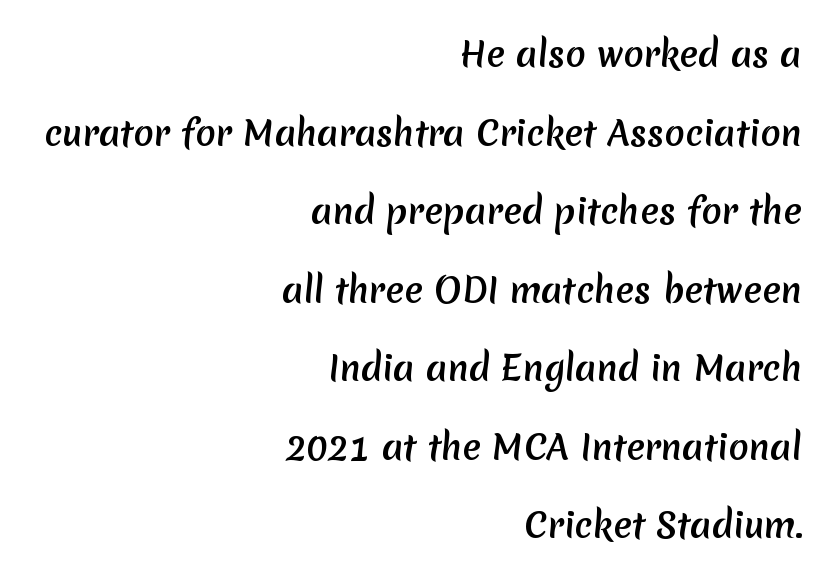
The image shows 34 px sans-serif type; set right-aligned, loose line spacing (2.31x), normal letter spacing, not underlined; medium stroke contrast and a medium x-height.
